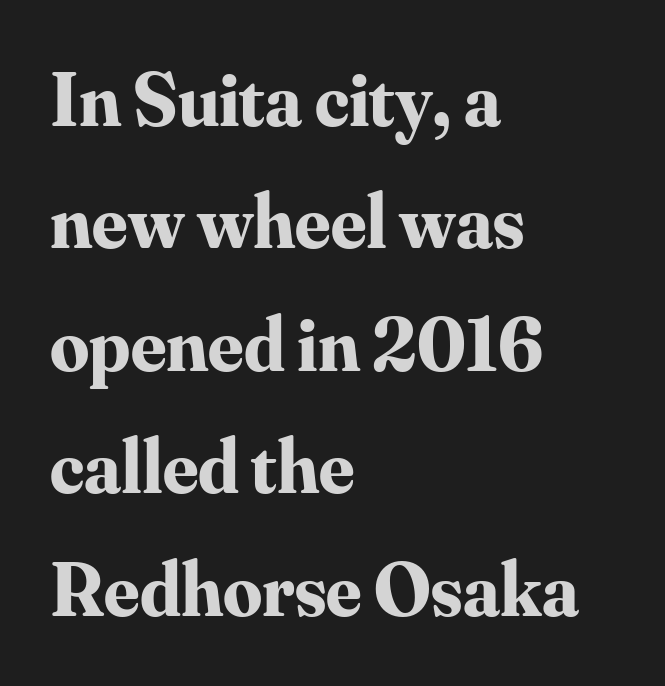
Posture: vertical. Look at the stroke-to-counter ratio: heavy, a bold. A typesetter would call this proportional, since set widths differ per character. How are the letters spaced? Ordinarily, with no added tracking.
